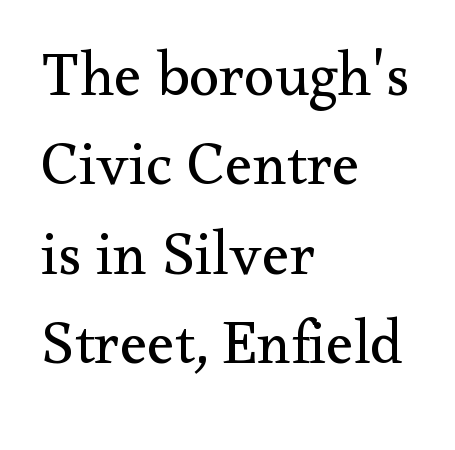
Anything drawn beneath the words? Only blank space. Think of a printed novel: that variable character pitch is what you see here. Is there any slant? The stems are plumb. Font category for this specimen: serif. Each word holds together tightly as a unit, with standard inter-letter gaps. The cut favours lightness, reaching ordinary text weight at its darkest.
